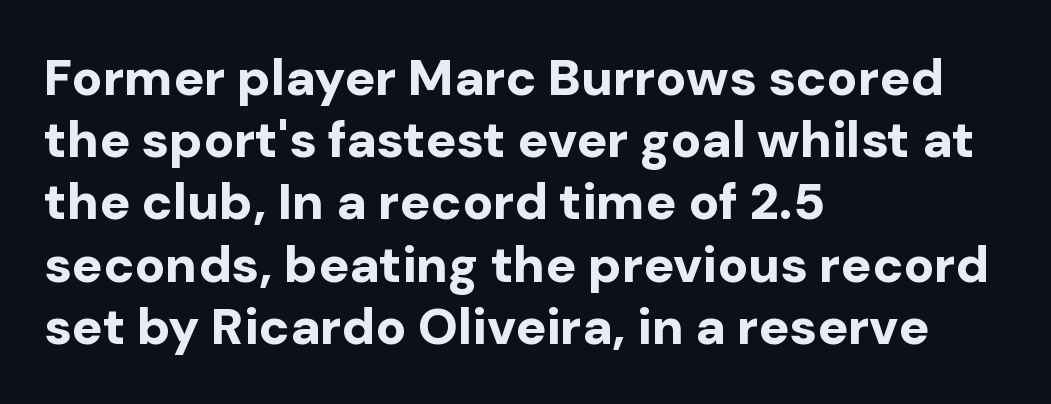
{"serif": "no", "italic": "no", "bold": "yes", "weight": "bold", "width": "normal", "stroke_contrast": "low", "x_height": "medium", "monospaced": "no", "underline": "no", "align": "left", "line_spacing_ratio": 1.22, "letter_spacing": "normal", "letter_spacing_em": 0.0, "glyph_px": 51}
